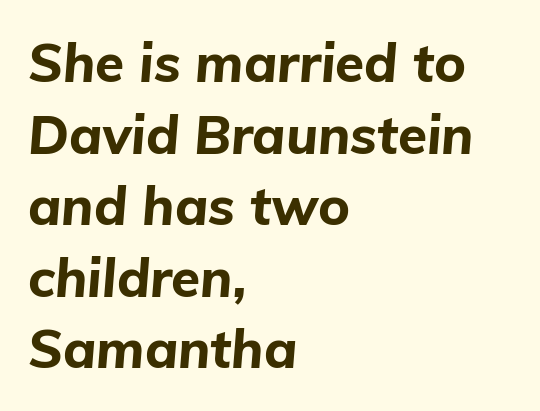
The image shows 53 px bold type, italic (leaning right); set left-aligned, normal line spacing (1.35x), normal letter spacing, not underlined; low stroke contrast and a medium x-height.
